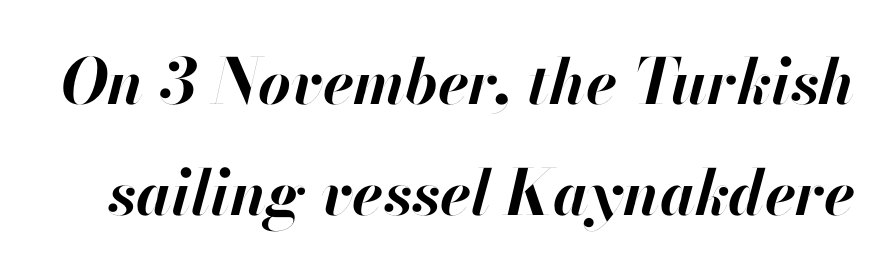
Q: Is the text bold? A: Yes.
Q: Is the text italic (slanted)? A: Yes, it leans right by about 13 degrees.
Q: Is the text underlined? A: No.
Q: Is the spacing between letters normal or unusually wide? A: Normal.
Q: Width (condensed, normal, or wide)? A: Normal.
Q: Stroke contrast? A: High.
Q: x-height? A: Small.
Q: Monospaced? A: No.
